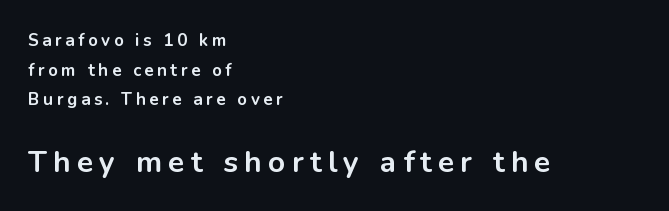
The image shows 30 px bold sans-serif type, upright; set left-aligned, line spacing 1.74x, unusually wide letter spacing (+0.21 em), not underlined; the second (bottom) block is 1.76x larger; low stroke contrast and a medium x-height.
